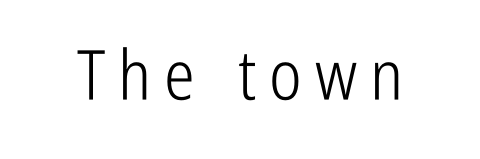
{"serif": "no", "italic": "no", "bold": "no", "weight": "light", "width": "condensed", "stroke_contrast": "low", "x_height": "medium", "monospaced": "no", "underline": "no", "glyph_px": 69}
